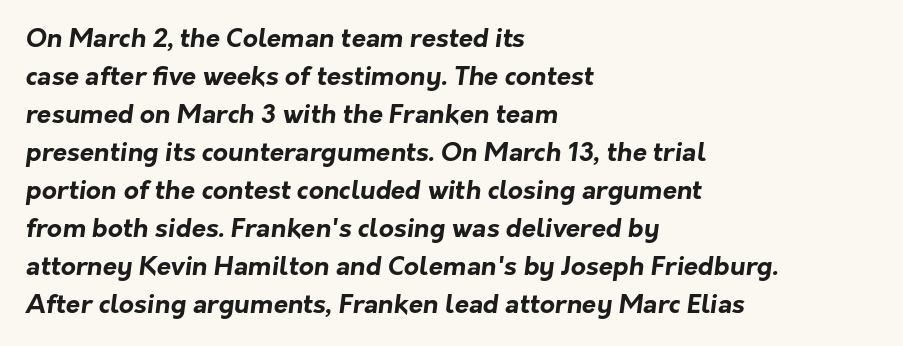
{"bold": "yes", "underline": "no", "align": "left", "line_spacing": "normal", "line_spacing_ratio": 1.46, "letter_spacing": "normal", "letter_spacing_em": 0.0, "glyph_px": 26}
